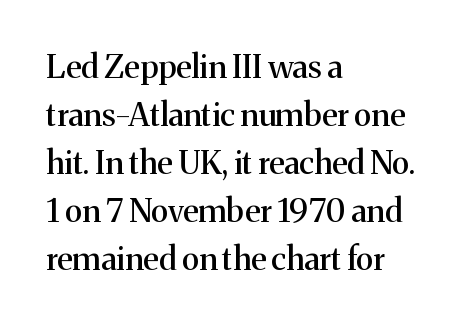
The passage shown is not underscored anywhere. Observe the serifs anchoring each vertical stroke in this sample. Here the designer chose a conventional face with non-uniform glyph widths. Caption: multi-line text, flush left, ragged right. Style check: upright.
